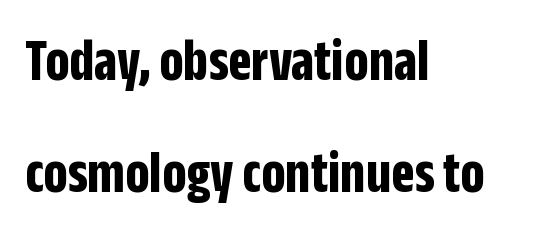
Does the copy run flush right? No — it runs flush left. Compared with typical body copy, the letter spacing here is the same. Does the type have serifs? No, each stem ends abruptly. Note the varied advance widths — an 'i' is clearly narrower than an 'm'. I'd describe the lettering as bold — thick and assertive. The zone under the glyphs is completely vacant.
